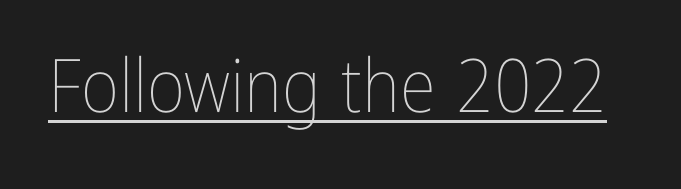
{"italic": "no", "bold": "no", "weight": "thin", "width": "condensed", "stroke_contrast": "low", "x_height": "medium", "monospaced": "no", "underline": "yes", "letter_spacing": "normal", "letter_spacing_em": 0.0, "glyph_px": 74}
